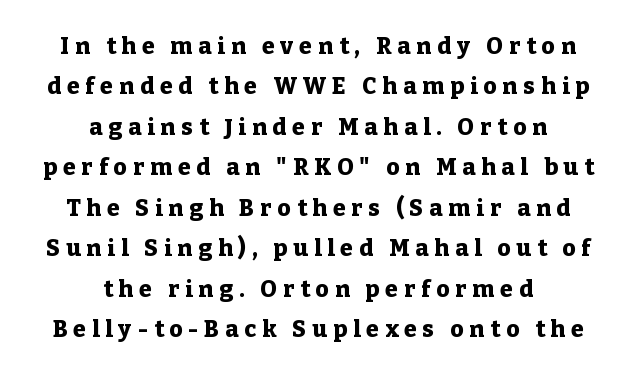
Q: Is the text bold? A: Yes.
Q: Is the text italic (slanted)? A: No, it is upright.
Q: Is the text underlined? A: No.
Q: How is the paragraph aligned? A: Centered.
Q: Is the spacing between letters normal or unusually wide? A: Unusually wide.
